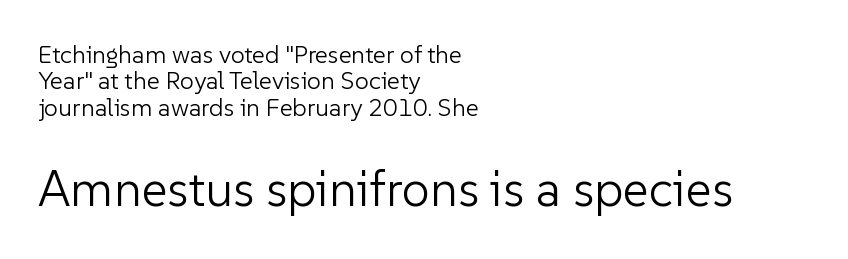
Q: Is the text bold? A: No.
Q: Is the text italic (slanted)? A: No, it is upright.
Q: Is the typeface a serif or a sans-serif typeface? A: Sans-serif.
Q: Is the text underlined? A: No.
Q: How is the paragraph aligned? A: Left-aligned.
Q: Is the spacing between letters normal or unusually wide? A: Normal.
Q: Is the spacing between lines tight, normal or loose? A: Tight.
Q: Which block of text is set in a larger size, the first (top) or the second (bottom)? A: The second (bottom) one.
Q: Width (condensed, normal, or wide)? A: Normal.
Q: Stroke contrast? A: Low.
Q: x-height? A: Medium.
Q: Monospaced? A: No.
